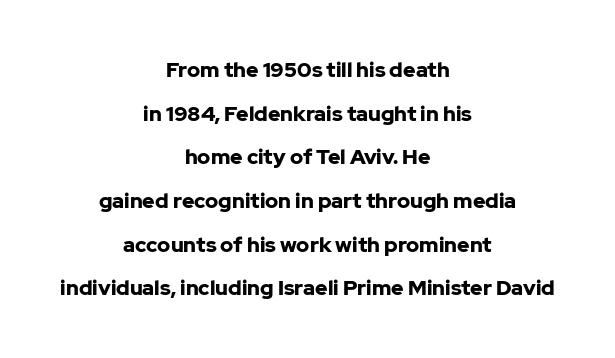
The image shows 21 px bold type, upright; set centered, loose line spacing (2.08x), normal letter spacing, not underlined.
